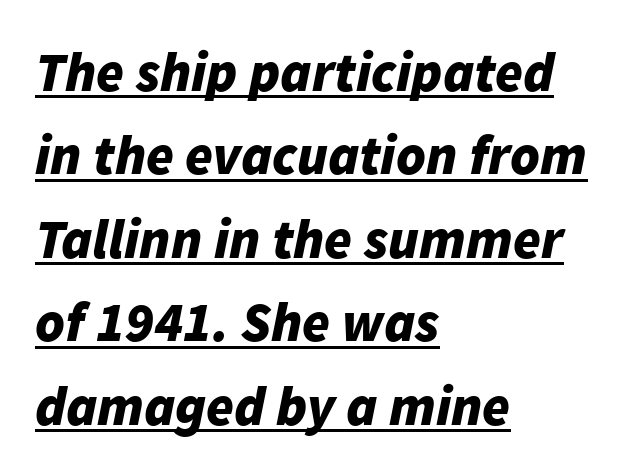
The image shows 56 px bold type, italic (leaning right); set left-aligned, normal line spacing (1.49x), normal letter spacing, underlined; low stroke contrast and a medium x-height.
